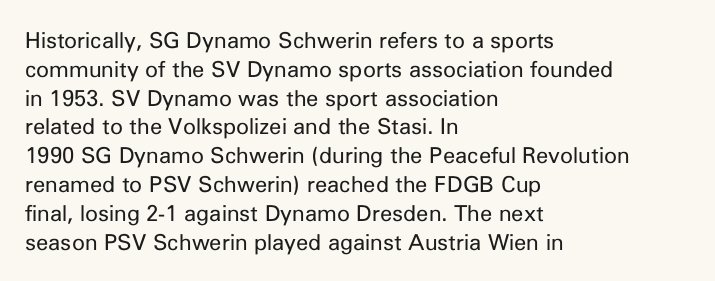
{"italic": "no", "bold": "no", "underline": "no", "align": "left", "line_spacing": "normal", "line_spacing_ratio": 1.31, "letter_spacing": "normal", "letter_spacing_em": 0.0, "glyph_px": 22}
